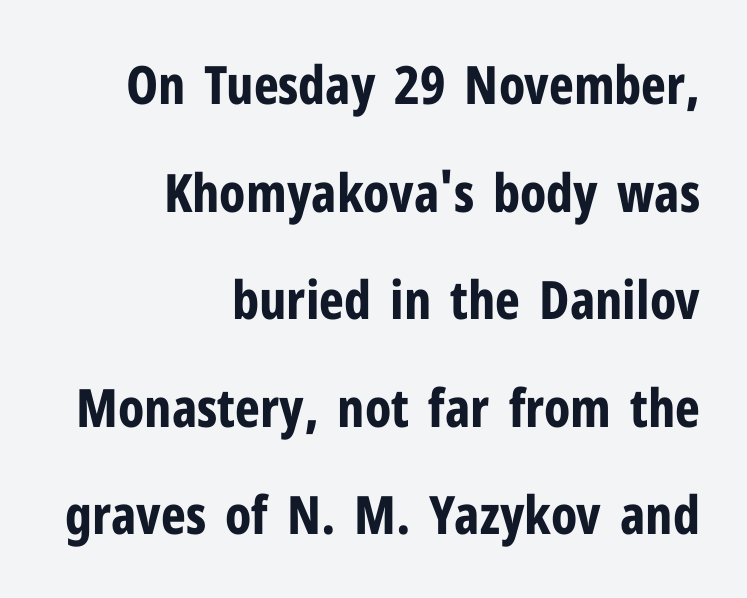
{"serif": "no", "italic": "no", "bold": "yes", "weight": "bold", "width": "condensed", "stroke_contrast": "low", "x_height": "medium", "monospaced": "no", "underline": "no", "align": "right", "line_spacing": "loose", "line_spacing_ratio": 2.03, "letter_spacing": "normal", "letter_spacing_em": 0.0, "glyph_px": 53}
